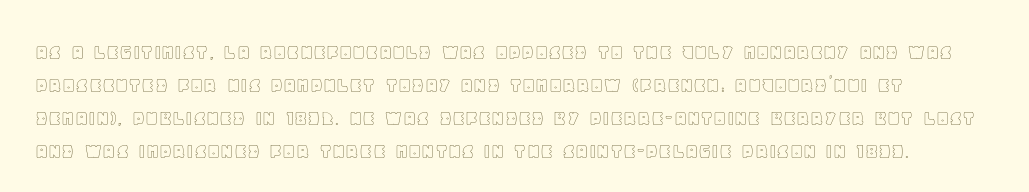
The image shows 23 px text type, upright; set normal line spacing (1.43x), normal letter spacing, not underlined.
